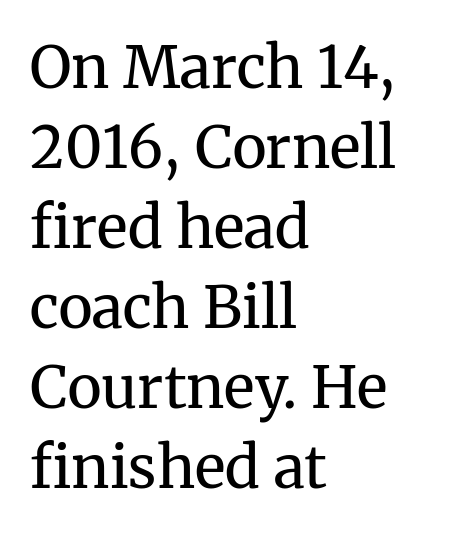
The image shows 58 px regular-weight serif type, upright; set left-aligned, normal line spacing (1.38x), normal letter spacing, not underlined; medium stroke contrast and a medium x-height.
